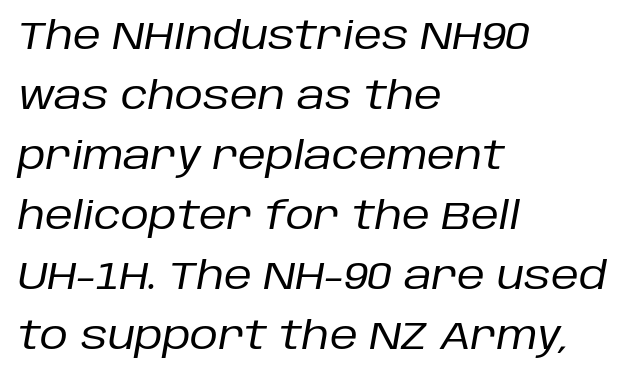
The image shows 39 px regular-weight type, italic (leaning right); set left-aligned, normal line spacing (1.54x), normal letter spacing, not underlined; low stroke contrast and a large x-height.
